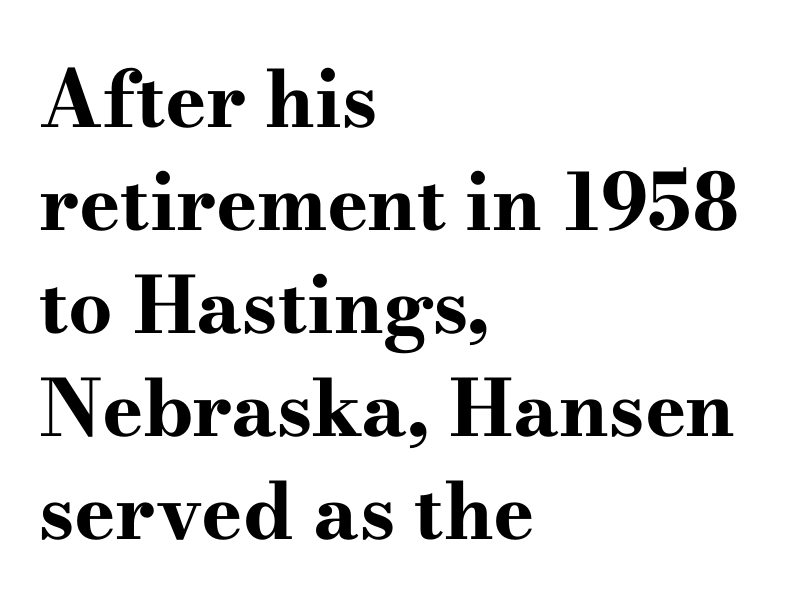
Q: Is the text bold? A: Yes.
Q: Is the text italic (slanted)? A: No, it is upright.
Q: Is the typeface a serif or a sans-serif typeface? A: Serif.
Q: Is the text underlined? A: No.
Q: How is the paragraph aligned? A: Left-aligned.
Q: Is the spacing between letters normal or unusually wide? A: Normal.
Q: Is the spacing between lines tight, normal or loose? A: Normal.
Q: Width (condensed, normal, or wide)? A: Wide.
Q: Stroke contrast? A: High.
Q: x-height? A: Small.
Q: Monospaced? A: No.
